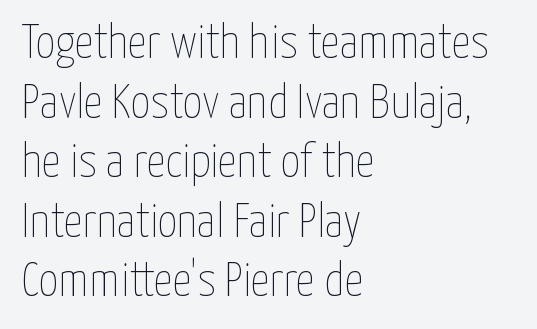
Q: Is the text bold? A: No.
Q: Is the text italic (slanted)? A: No, it is upright.
Q: Is the text underlined? A: No.
Q: How is the paragraph aligned? A: Left-aligned.
Q: Is the spacing between letters normal or unusually wide? A: Normal.
Q: Width (condensed, normal, or wide)? A: Condensed.
Q: Stroke contrast? A: Low.
Q: x-height? A: Medium.
Q: Monospaced? A: No.
